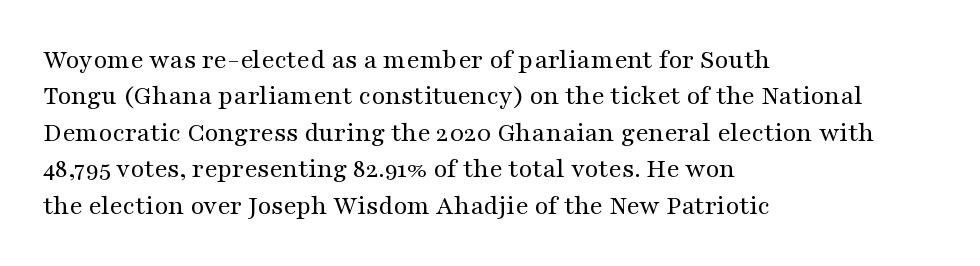
{"serif": "yes", "italic": "no", "bold": "no", "weight": "regular", "width": "wide", "stroke_contrast": "medium", "x_height": "medium", "monospaced": "no", "underline": "no", "align": "left", "line_spacing": "normal", "line_spacing_ratio": 1.3, "letter_spacing": "normal", "letter_spacing_em": 0.0, "glyph_px": 28}
